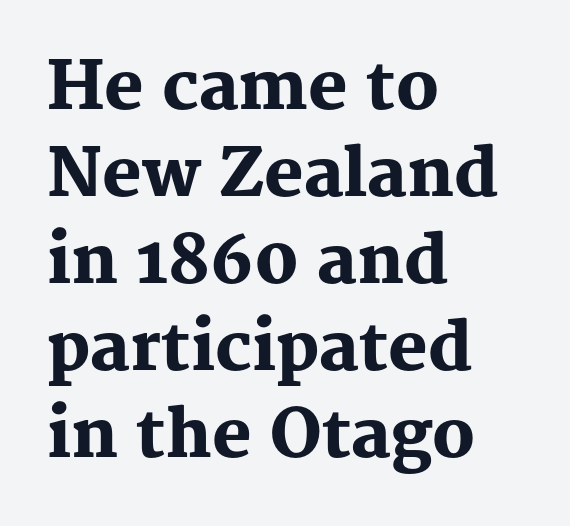
Varying glyph widths throughout — classic text-font behaviour. The characters look thick and weighty, a clear bold. Note: serifs present on the glyphs. The line texture is even and compact thanks to regular tracking. Every stem runs plumb, perpendicular to the baseline.
